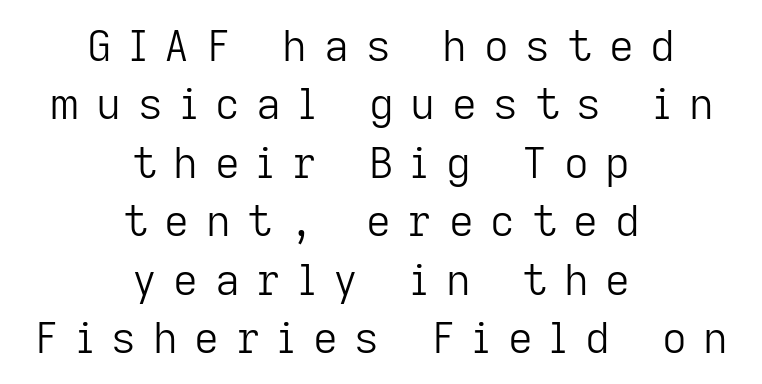
{"serif": "no", "italic": "no", "bold": "no", "weight": "light", "width": "normal", "stroke_contrast": "low", "x_height": "medium", "monospaced": "no", "underline": "no", "align": "center", "line_spacing": "normal", "line_spacing_ratio": 1.36, "letter_spacing": "wide", "letter_spacing_em": 0.39, "glyph_px": 43}
